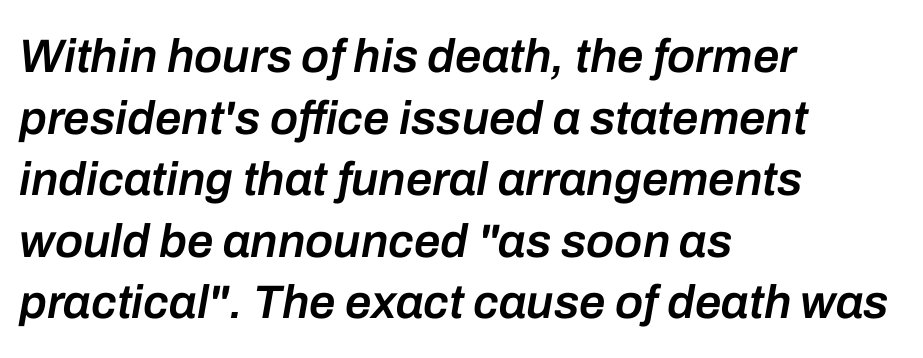
The image shows 47 px semibold type, italic (leaning right); set left-aligned, normal line spacing (1.31x), normal letter spacing, not underlined; low stroke contrast and a medium x-height.
